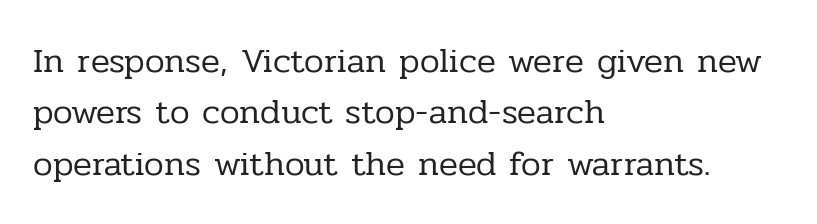
Unlike a clean sans, this face finishes its strokes with serifs. The rendering keeps characters at their native spacing. Posture: vertical. The font sits on the lighter half of the weight spectrum, regular included. If you drew a ruler down the left edge, every line would touch it.
